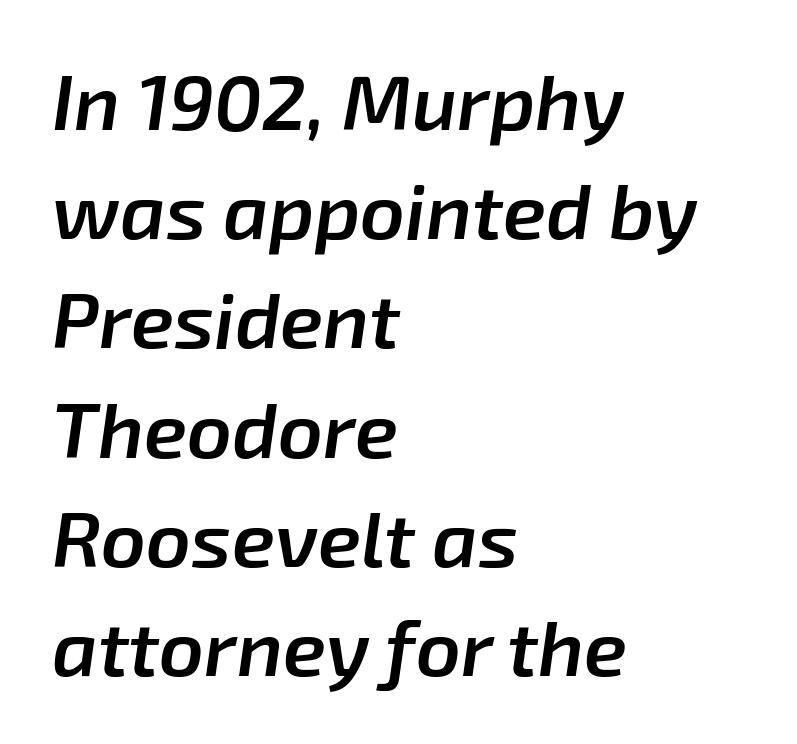
Q: Is the text bold? A: Semi-bold.
Q: Is the text italic (slanted)? A: Yes, it leans right by about 8 degrees.
Q: Is the text underlined? A: No.
Q: How is the paragraph aligned? A: Left-aligned.
Q: Is the spacing between letters normal or unusually wide? A: Normal.
Q: Is the spacing between lines tight, normal or loose? A: Normal.
Q: Width (condensed, normal, or wide)? A: Normal.
Q: Stroke contrast? A: Low.
Q: x-height? A: Medium.
Q: Monospaced? A: No.
